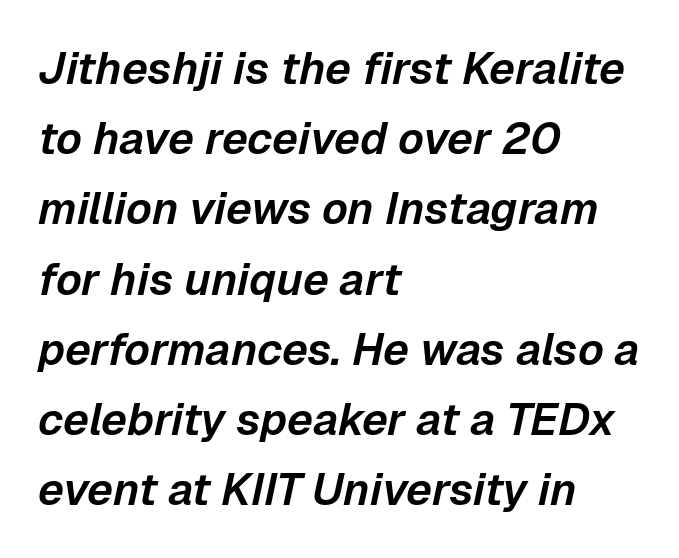
{"italic": "yes", "lean": "right", "slant_degrees": 12, "width": "normal", "stroke_contrast": "low", "x_height": "medium", "monospaced": "no", "underline": "no", "align": "left", "line_spacing": "normal", "line_spacing_ratio": 1.56, "letter_spacing": "normal", "letter_spacing_em": 0.0, "glyph_px": 45}
